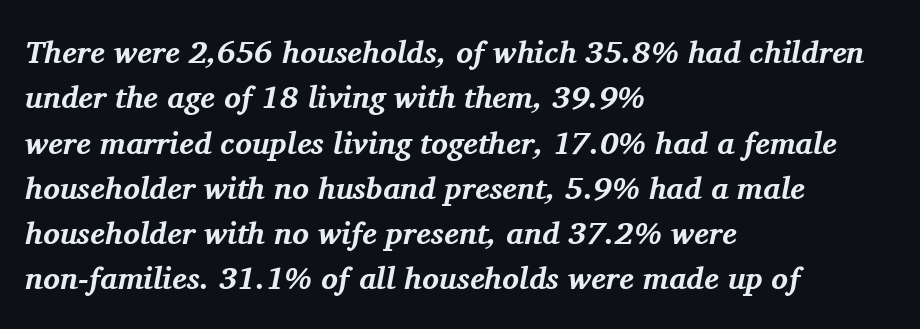
Glyph-to-glyph distance matches everyday printed text. Check where the strokes stop: tiny serifs finish them off. The lines in this sample share a left origin and differ only in where they stop. Letters rest on an invisible, unmarked baseline. The letters advance in unequal steps, a hallmark of proportional type.
